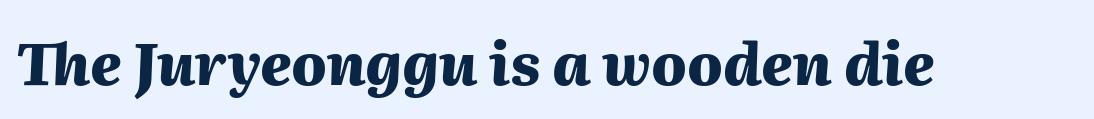
The image shows 58 px heavy type, italic (leaning right); set normal letter spacing, not underlined; medium stroke contrast and a medium x-height.
